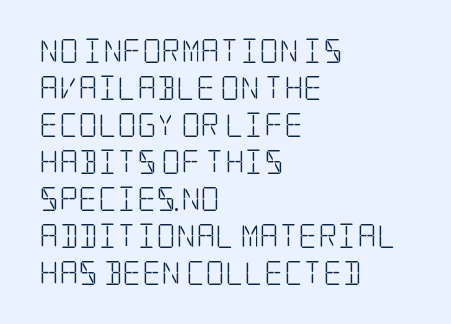
The image shows 24 px text type, upright; set left-aligned, normal line spacing (1.54x), normal letter spacing, not underlined.
